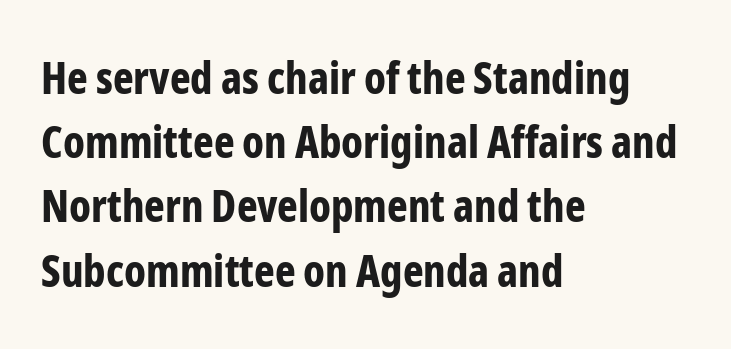
Q: Is the text bold? A: Yes.
Q: Is the text italic (slanted)? A: No, it is upright.
Q: Is the typeface a serif or a sans-serif typeface? A: Sans-serif.
Q: Is the text underlined? A: No.
Q: How is the paragraph aligned? A: Left-aligned.
Q: Is the spacing between letters normal or unusually wide? A: Normal.
Q: Is the spacing between lines tight, normal or loose? A: Normal.
Q: Width (condensed, normal, or wide)? A: Condensed.
Q: Stroke contrast? A: Low.
Q: x-height? A: Medium.
Q: Monospaced? A: No.
